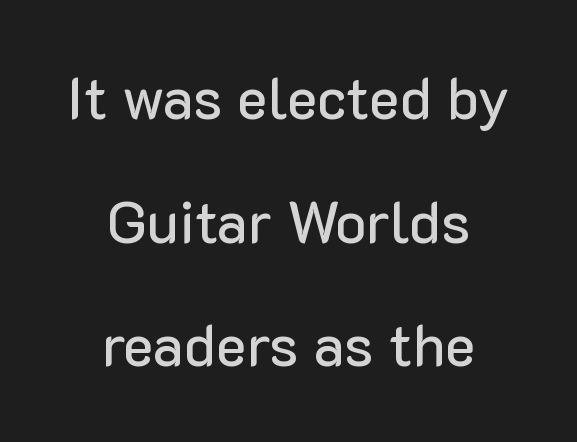
Do the characters align in a grid? No, the font is proportional. Default kerning and tracking; the words read as compact shapes. The text block is weighted toward neither margin, spreading evenly from the middle. Type style note: lacks serifs. Does the leading feel generous? Absolutely, it's lavish. Rendered with straight, roman letterforms.
